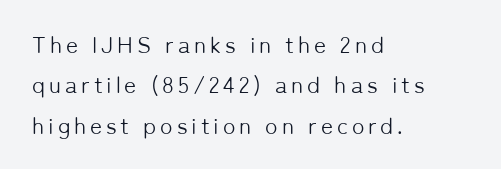
{"italic": "no", "bold": "no", "underline": "no", "align": "left", "line_spacing_ratio": 1.76, "glyph_px": 23}
